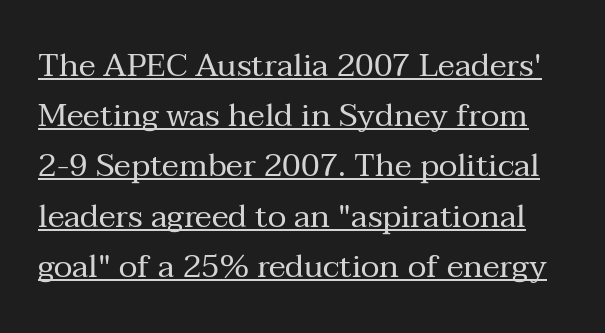
{"serif": "yes", "italic": "no", "bold": "no", "weight": "regular", "width": "normal", "stroke_contrast": "medium", "x_height": "medium", "monospaced": "no", "underline": "yes", "line_spacing": "normal", "line_spacing_ratio": 1.57, "letter_spacing": "normal", "letter_spacing_em": 0.0, "glyph_px": 32}
